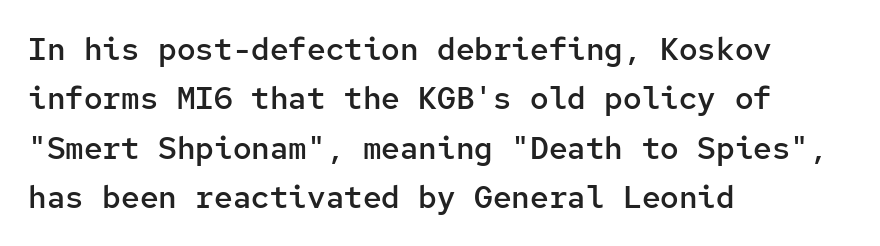
The image shows 31 px semibold sans-serif type, upright, monospaced; set left-aligned, normal line spacing (1.59x), normal letter spacing, not underlined; low stroke contrast and a medium x-height.
